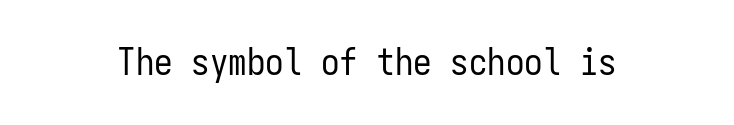
The image shows 37 px regular-weight, condensed sans-serif type, upright, monospaced; set normal letter spacing, not underlined; low stroke contrast and a medium x-height.
